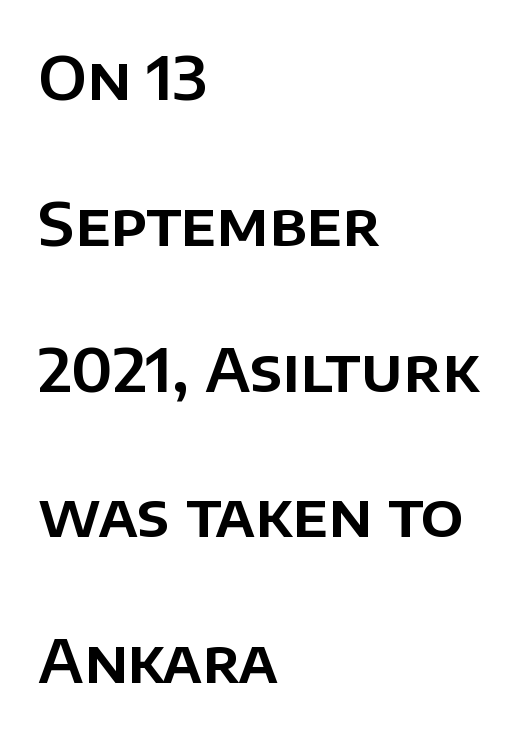
The image shows 60 px sans-serif type, upright; set left-aligned, loose line spacing (2.43x), normal letter spacing, not underlined; low stroke contrast and a large x-height.
